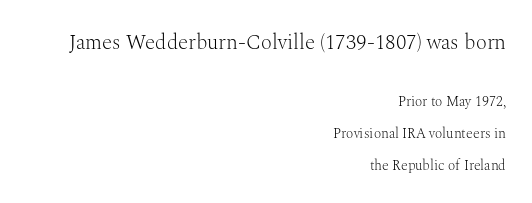
The image shows 21 px text type, upright; set right-aligned, loose line spacing (2.28x), normal letter spacing, not underlined; the first (top) block is 1.5x larger.
